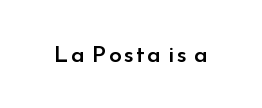
Q: Is the text bold? A: Semi-bold.
Q: Is the text italic (slanted)? A: No, it is upright.
Q: Is the text underlined? A: No.
